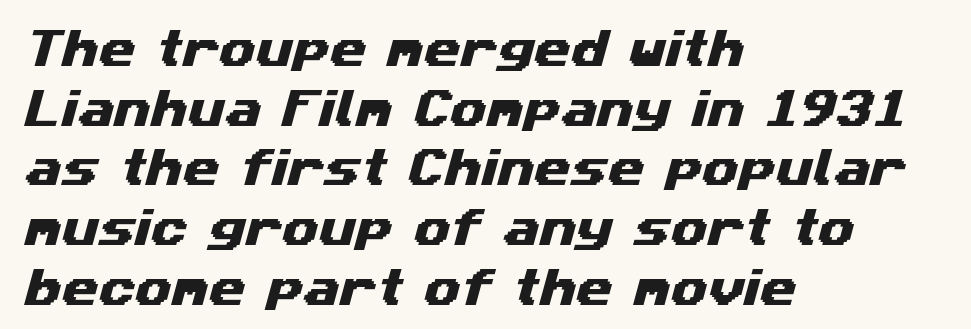
Q: Is the typeface a serif or a sans-serif typeface? A: Sans-serif.
Q: Is the text underlined? A: No.
Q: How is the paragraph aligned? A: Left-aligned.
Q: Is the spacing between letters normal or unusually wide? A: Normal.
Q: Is the spacing between lines tight, normal or loose? A: Normal.
Q: Width (condensed, normal, or wide)? A: Wide.
Q: Stroke contrast? A: Medium.
Q: x-height? A: Medium.
Q: Monospaced? A: No.
